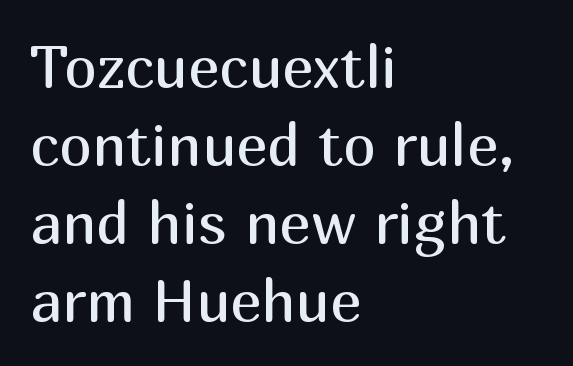
I'd call this a sans setting — the letters go barefoot. A normal amount of white space separates one row of letters from the next. Do the characters align in a grid? No, the font is proportional. Think standard paragraph weight, or any step lighter than that.
